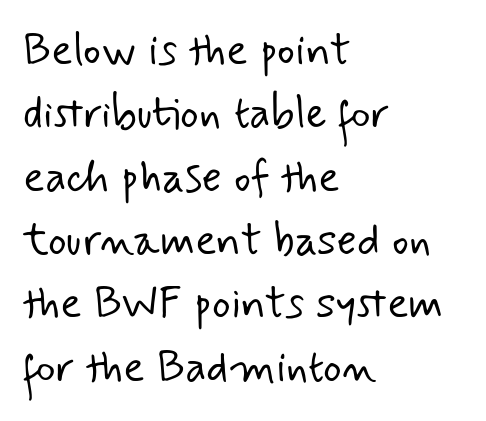
{"serif": "no", "bold": "no", "weight": "light", "width": "normal", "stroke_contrast": "low", "x_height": "small", "monospaced": "no", "underline": "no", "align": "left", "line_spacing": "normal", "line_spacing_ratio": 1.44, "letter_spacing": "normal", "letter_spacing_em": 0.0, "glyph_px": 44}
